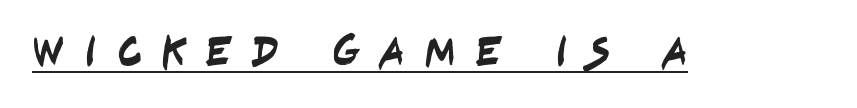
{"serif": "no", "width": "condensed", "stroke_contrast": "low", "x_height": "large", "monospaced": "no", "underline": "yes", "letter_spacing": "wide", "letter_spacing_em": 0.45, "glyph_px": 43}
